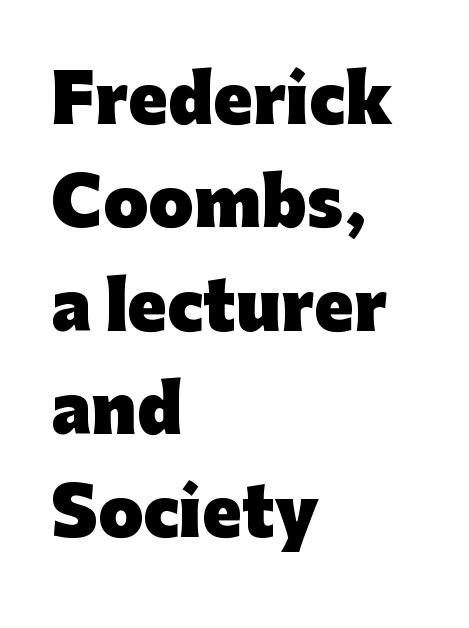
Q: Is the text bold? A: Yes.
Q: Is the text italic (slanted)? A: No, it is upright.
Q: Is the typeface a serif or a sans-serif typeface? A: Sans-serif.
Q: Is the text underlined? A: No.
Q: How is the paragraph aligned? A: Left-aligned.
Q: Is the spacing between letters normal or unusually wide? A: Normal.
Q: Is the spacing between lines tight, normal or loose? A: Normal.
Q: Width (condensed, normal, or wide)? A: Normal.
Q: Stroke contrast? A: Low.
Q: x-height? A: Medium.
Q: Monospaced? A: No.
